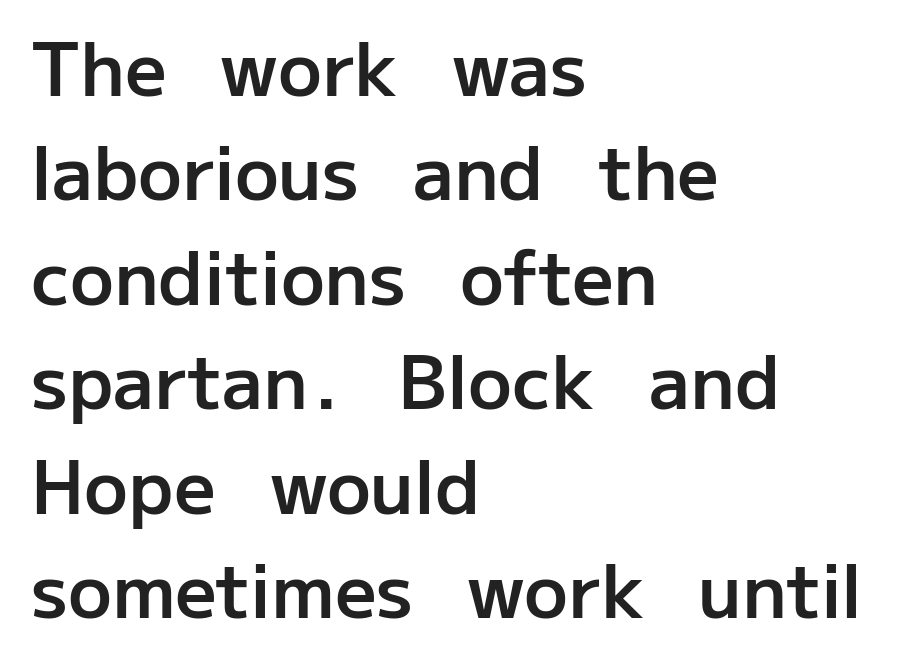
Q: Is the text bold? A: Semi-bold.
Q: Is the text italic (slanted)? A: No, it is upright.
Q: Is the typeface a serif or a sans-serif typeface? A: Sans-serif.
Q: Is the text underlined? A: No.
Q: How is the paragraph aligned? A: Left-aligned.
Q: Is the spacing between letters normal or unusually wide? A: Normal.
Q: Is the spacing between lines tight, normal or loose? A: Normal.
Q: Width (condensed, normal, or wide)? A: Normal.
Q: Stroke contrast? A: Low.
Q: x-height? A: Medium.
Q: Monospaced? A: No.
